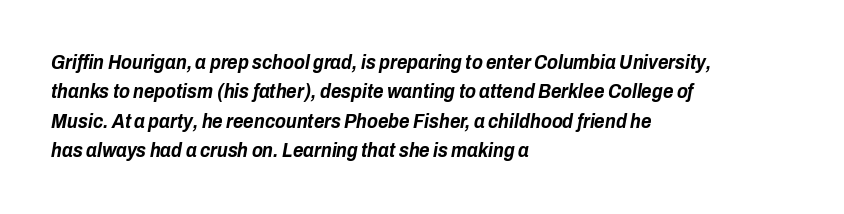
{"italic": "yes", "lean": "right", "slant_degrees": 10, "bold": "yes", "underline": "no", "align": "left", "line_spacing": "normal", "line_spacing_ratio": 1.47, "letter_spacing": "normal", "letter_spacing_em": 0.0, "glyph_px": 20}
